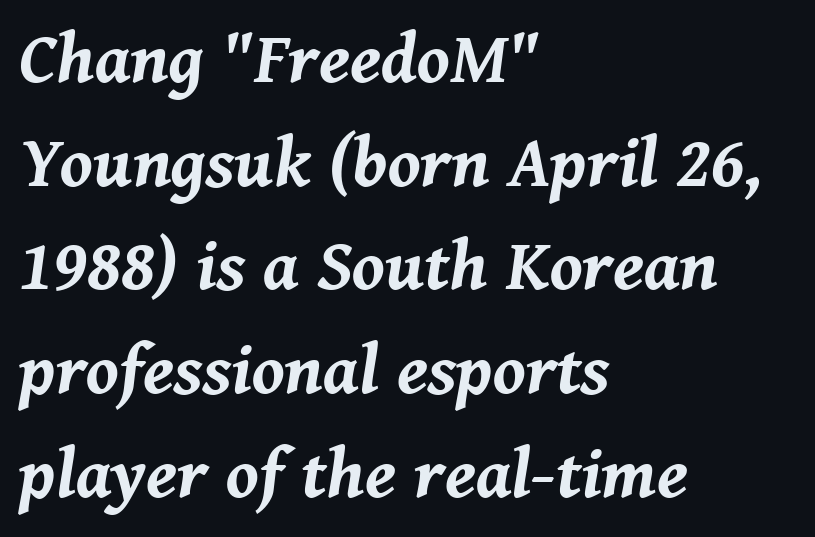
A classic flush-left, rag-right setting is used for this passage. The passage shown is typed in a proportional face where columns would drift. You could call the tracking neutral — neither tight nor loose. Heavy, bold letterforms.
